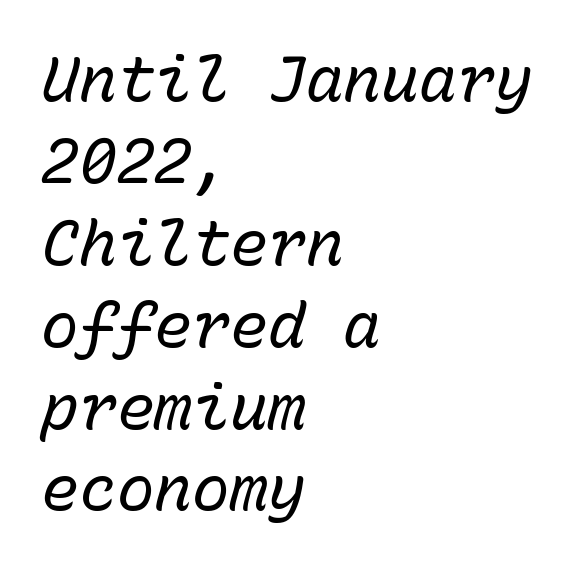
The image shows 63 px regular-weight type, italic (leaning right), monospaced; set left-aligned, normal line spacing (1.3x), normal letter spacing, not underlined; low stroke contrast and a medium x-height.
